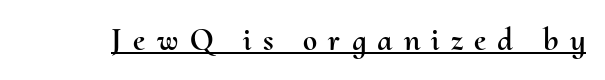
Q: Is the text italic (slanted)? A: No, it is upright.
Q: Is the text underlined? A: Yes.
Q: Is the spacing between letters normal or unusually wide? A: Unusually wide.
Q: Width (condensed, normal, or wide)? A: Normal.
Q: Stroke contrast? A: Medium.
Q: x-height? A: Small.
Q: Monospaced? A: No.
